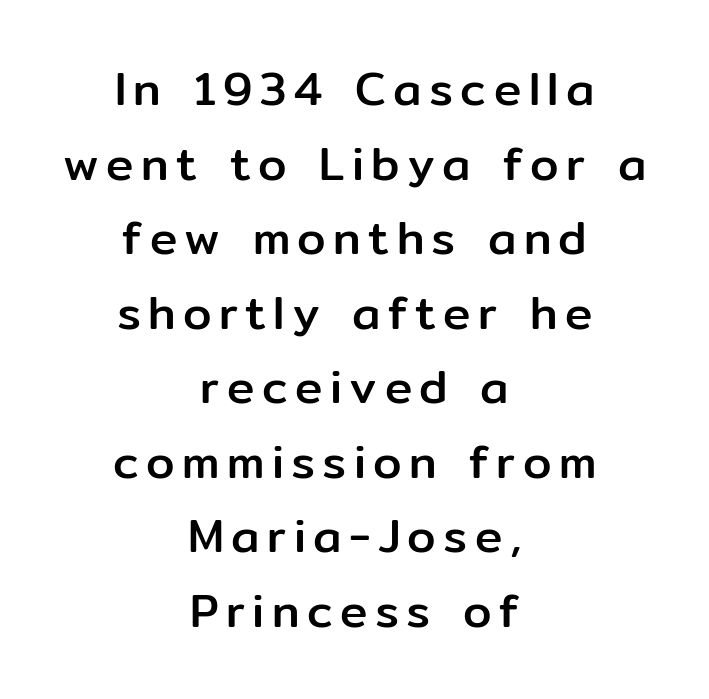
The image shows 46 px sans-serif type, upright; set centered, normal line spacing (1.62x), not underlined; low stroke contrast and a medium x-height.
